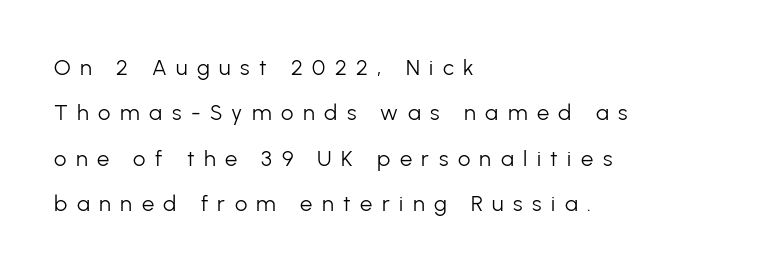
{"italic": "no", "bold": "no", "underline": "no", "align": "left", "line_spacing": "loose", "line_spacing_ratio": 2.06, "letter_spacing": "wide", "letter_spacing_em": 0.43, "glyph_px": 22}
